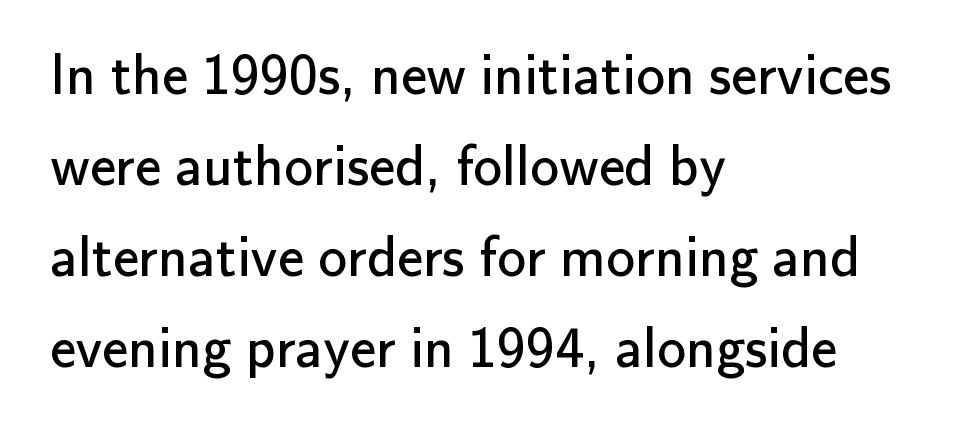
The image shows 58 px regular-weight sans-serif type, upright; set left-aligned, normal line spacing (1.57x), normal letter spacing, not underlined; low stroke contrast and a small x-height.
